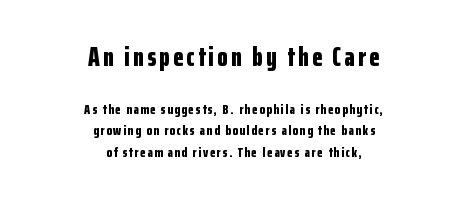
Any mark beneath the type? The region is blank. The block sitting higher on the canvas is the one with enlarged characters. Is the type bold? Yes — the strokes are clearly thick and heavy. Rows of type keep a routine distance in the vertical direction. This is roman type, the default non-slanted kind. If you folded the block vertically in half, each line would mirror itself in length.
